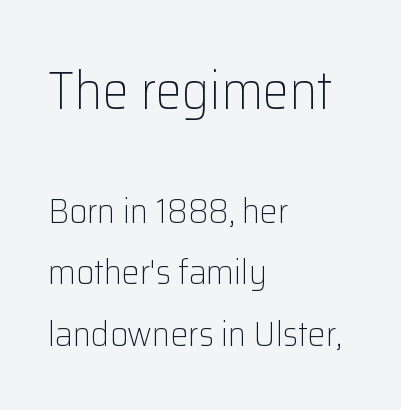
{"serif": "no", "italic": "no", "bold": "no", "weight": "light", "width": "normal", "stroke_contrast": "low", "x_height": "medium", "monospaced": "no", "underline": "no", "align": "left", "line_spacing_ratio": 1.75, "letter_spacing": "normal", "letter_spacing_em": 0.0, "larger_block": "first", "size_ratio": 1.51, "glyph_px": 53}
